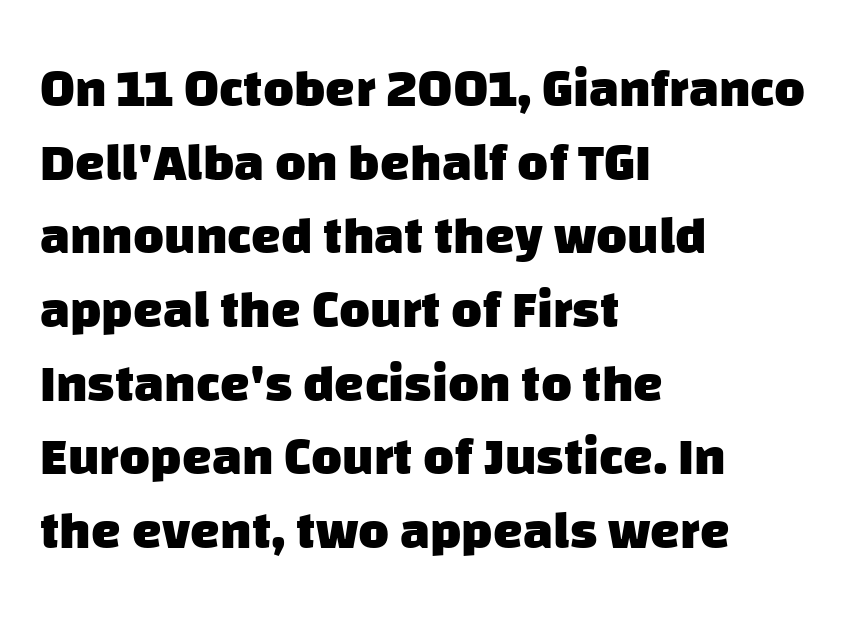
{"serif": "no", "bold": "yes", "weight": "heavy", "width": "normal", "stroke_contrast": "low", "x_height": "large", "monospaced": "no", "underline": "no", "align": "left", "line_spacing": "normal", "line_spacing_ratio": 1.39, "letter_spacing": "normal", "letter_spacing_em": 0.0, "glyph_px": 53}
